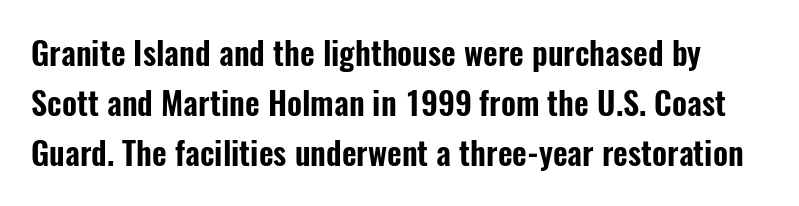
The image shows 32 px condensed sans-serif type, upright; set normal line spacing (1.56x), normal letter spacing, not underlined; low stroke contrast and a medium x-height.
